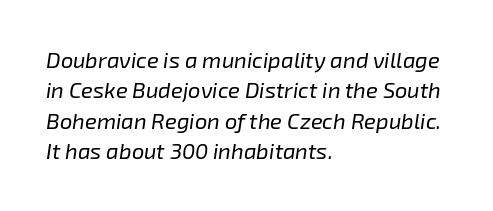
The image shows 22 px text type, italic (leaning right); set left-aligned, normal line spacing (1.38x), normal letter spacing, not underlined.
